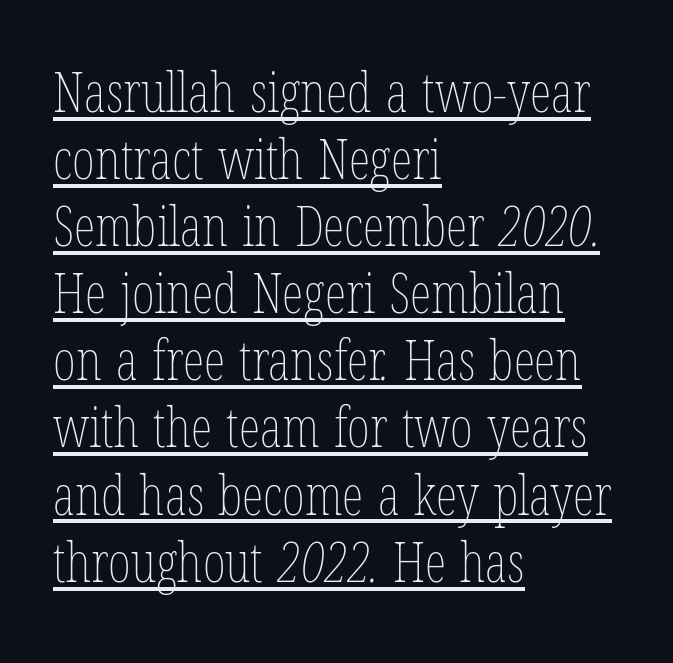
The image shows 55 px thin, condensed type; set left-aligned, line spacing 1.22x, normal letter spacing, underlined; low stroke contrast and a medium x-height.
